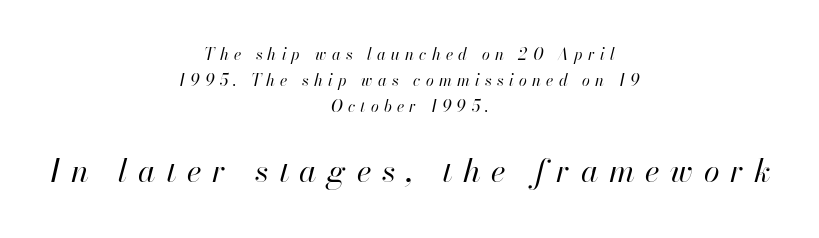
Is the type slanted? Yes — the strokes lean at a clear angle. Anything drawn beneath the words? Only blank space. Weight: not bold — regular or lighter. Does the leading feel generous? No, just average.
